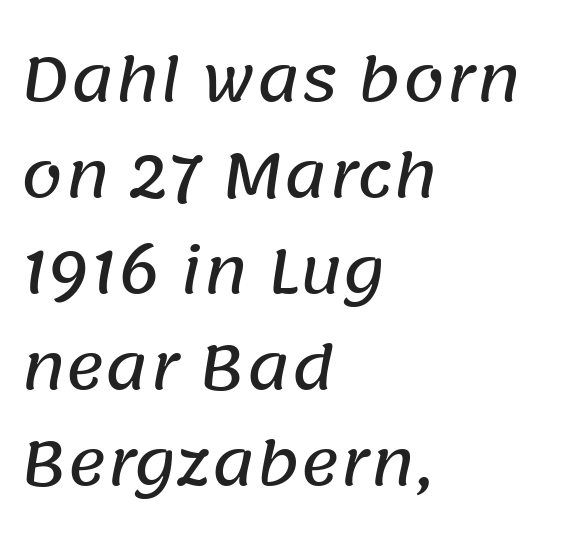
The image shows 60 px sans-serif type; set left-aligned, normal line spacing (1.6x), normal letter spacing, not underlined; low stroke contrast and a large x-height.
